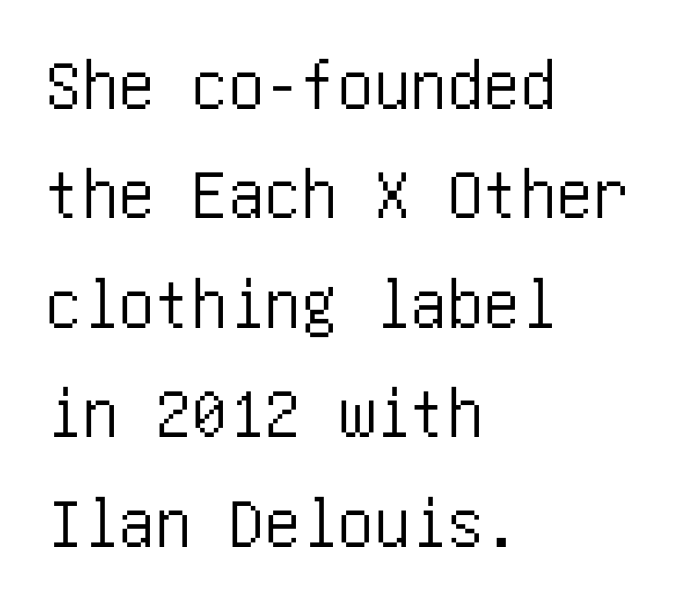
{"serif": "no", "italic": "no", "width": "condensed", "stroke_contrast": "low", "x_height": "large", "underline": "no", "align": "left", "line_spacing": "normal", "line_spacing_ratio": 1.5, "letter_spacing": "normal", "letter_spacing_em": 0.0, "glyph_px": 73}
